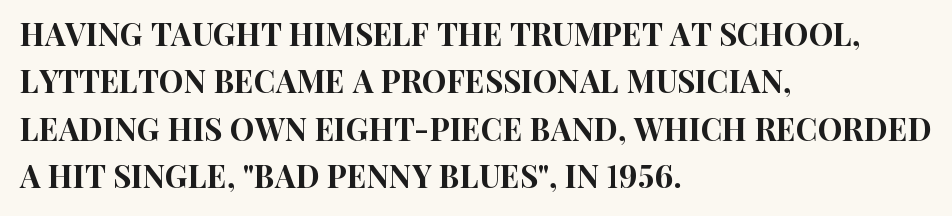
These lines are rendered in a variable-pitch font. A student would call this left alignment; a typographer would say flush left, rag right. The space beneath each line is pristine and unruled. No extra tracking has been applied to these lines. Vertically, the passage feels balanced, rows spaced as you'd expect.
